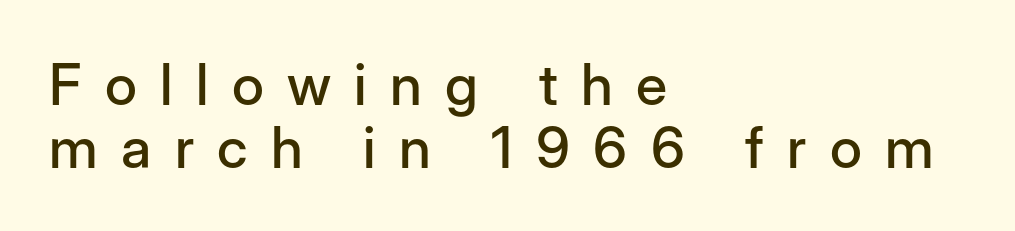
The image shows 57 px sans-serif type, upright; set left-aligned, tight line spacing (1.1x), unusually wide letter spacing (+0.41 em), not underlined; low stroke contrast and a medium x-height.
